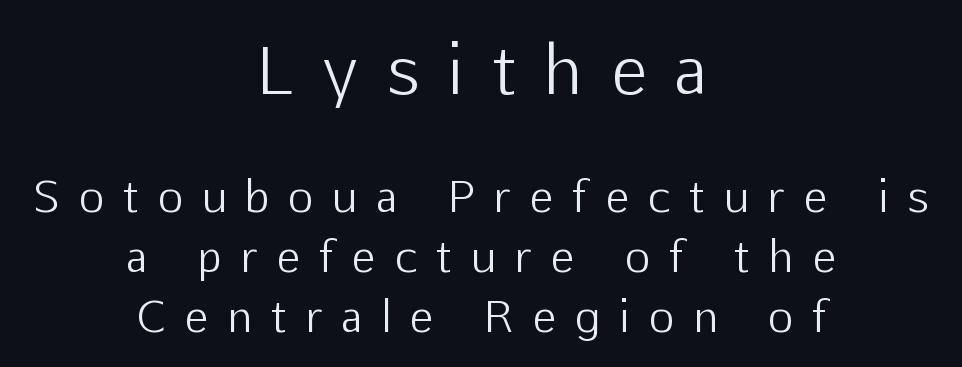
The image shows 65 px light sans-serif type, upright; set centered, normal line spacing (1.39x), unusually wide letter spacing (+0.46 em), not underlined; the first (top) block is 1.51x larger; low stroke contrast and a medium x-height.
